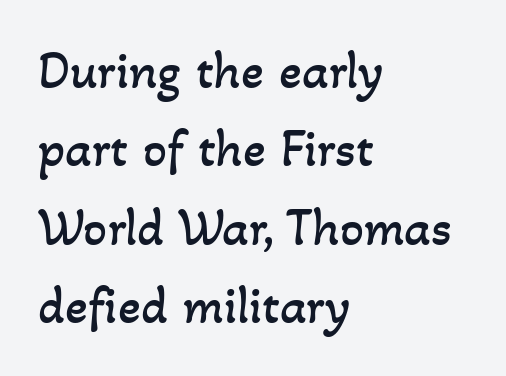
{"bold": "no", "weight": "regular", "width": "normal", "stroke_contrast": "low", "x_height": "small", "monospaced": "no", "underline": "no", "align": "left", "line_spacing": "normal", "line_spacing_ratio": 1.48, "letter_spacing": "normal", "letter_spacing_em": 0.0, "glyph_px": 53}
